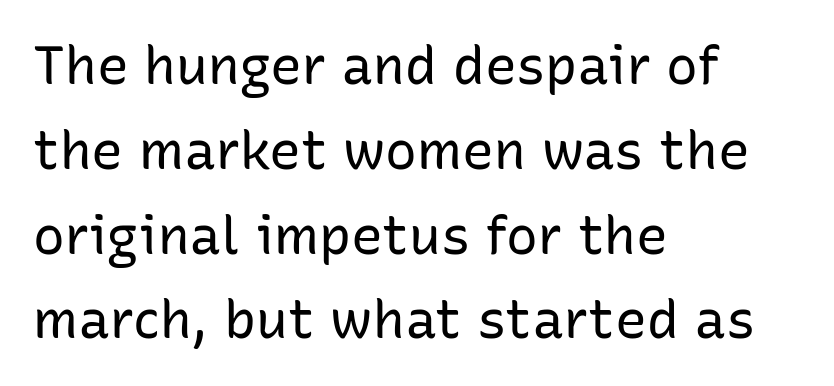
The image shows 53 px regular-weight sans-serif type, upright; set left-aligned, normal line spacing (1.6x), normal letter spacing, not underlined; low stroke contrast and a medium x-height.
